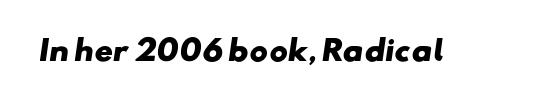
Q: Is the text bold? A: Yes.
Q: Is the typeface a serif or a sans-serif typeface? A: Sans-serif.
Q: Is the text underlined? A: No.
Q: Is the spacing between letters normal or unusually wide? A: Normal.
Q: Width (condensed, normal, or wide)? A: Wide.
Q: Stroke contrast? A: Low.
Q: x-height? A: Small.
Q: Monospaced? A: No.
